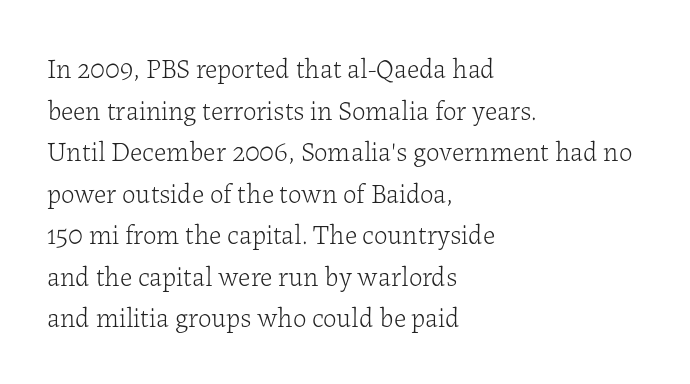
This sample uses an upright cut, with every glyph sitting square on the baseline. Lines of text with bare space underneath. The setting favours the left margin, as ordinary paragraphs usually do. Leading: standard. The typesetting does not lean heavy: it is not bold. You could call the tracking neutral — neither tight nor loose.
